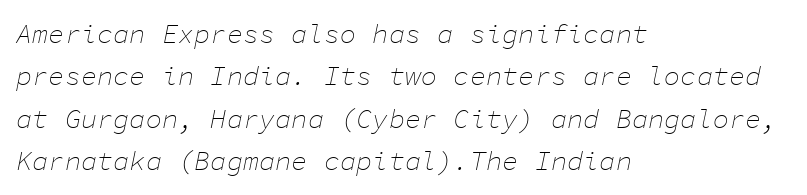
{"italic": "yes", "lean": "right", "slant_degrees": 11, "bold": "no", "underline": "no", "align": "left", "line_spacing": "normal", "line_spacing_ratio": 1.57, "letter_spacing": "normal", "letter_spacing_em": 0.0, "glyph_px": 27}
